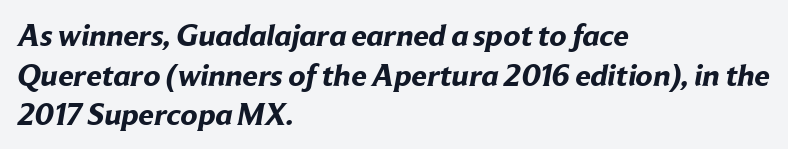
Q: Is the text bold? A: Yes.
Q: Is the typeface a serif or a sans-serif typeface? A: Sans-serif.
Q: Is the text underlined? A: No.
Q: How is the paragraph aligned? A: Left-aligned.
Q: Is the spacing between letters normal or unusually wide? A: Normal.
Q: Is the spacing between lines tight, normal or loose? A: Normal.
Q: Width (condensed, normal, or wide)? A: Normal.
Q: Stroke contrast? A: Low.
Q: x-height? A: Medium.
Q: Monospaced? A: No.
